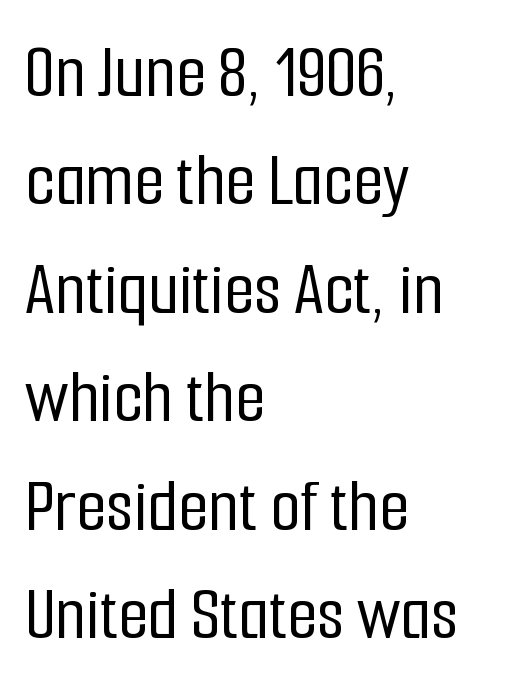
{"serif": "no", "italic": "no", "width": "condensed", "stroke_contrast": "low", "x_height": "medium", "monospaced": "no", "underline": "no", "align": "left", "line_spacing": "normal", "line_spacing_ratio": 1.39, "letter_spacing": "normal", "letter_spacing_em": 0.0, "glyph_px": 78}
